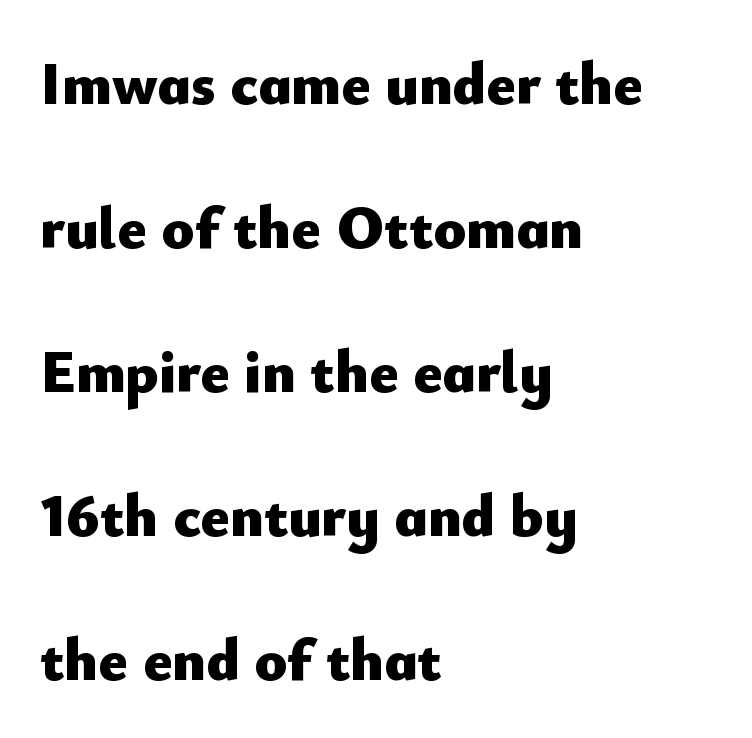
Lines of text with bare space underneath. The rendering uses natural spacing where letterforms have individual widths. Designer's note — italics off, roman on. Are there feet on the stems? There aren't — it's a sans. The tracking reads as untouched default to a designer's eye. These words are printed bold, with thick strokes throughout.
